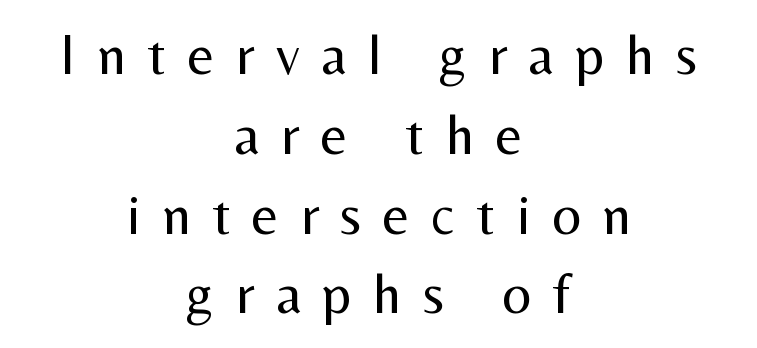
Honestly, the letter spacing is so wide it's the main thing you notice. Weight: in the light-to-regular range. Horizontal alignment here is central, giving a formal, balanced look. The designer left line spacing at the default.
